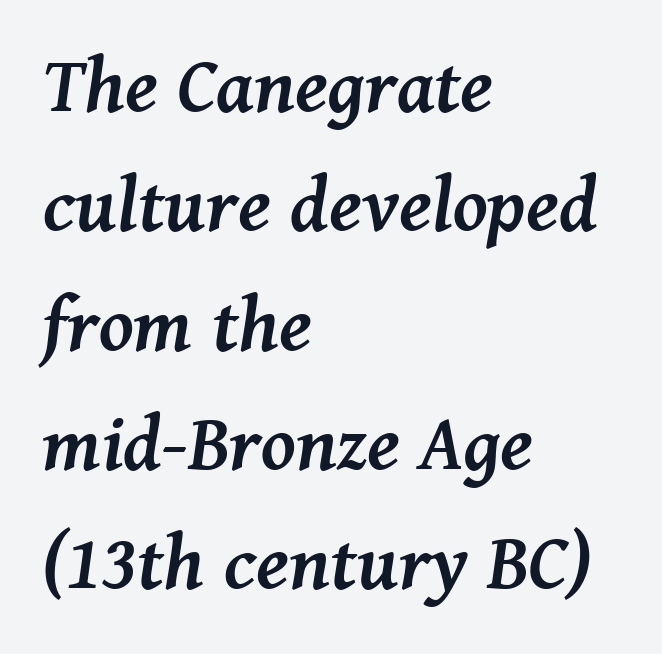
{"serif": "yes", "italic": "yes", "lean": "right", "slant_degrees": 8, "bold": "yes", "weight": "semibold", "width": "normal", "stroke_contrast": "medium", "x_height": "medium", "monospaced": "no", "underline": "no", "align": "left", "line_spacing": "normal", "line_spacing_ratio": 1.53, "letter_spacing": "normal", "letter_spacing_em": 0.0, "glyph_px": 78}
